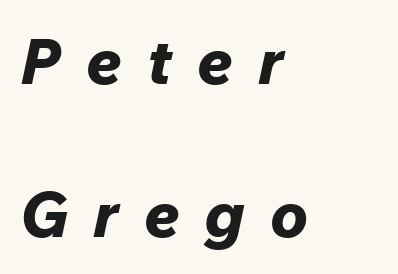
Q: Is the text bold? A: Yes.
Q: Is the text italic (slanted)? A: Yes, it leans right by about 12 degrees.
Q: Is the text underlined? A: No.
Q: How is the paragraph aligned? A: Left-aligned.
Q: Is the spacing between letters normal or unusually wide? A: Unusually wide.
Q: Is the spacing between lines tight, normal or loose? A: Loose.
Q: Width (condensed, normal, or wide)? A: Normal.
Q: Stroke contrast? A: Low.
Q: x-height? A: Medium.
Q: Monospaced? A: No.
